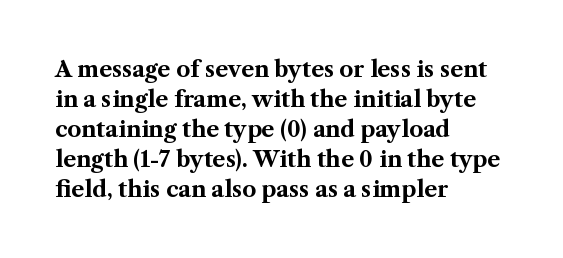
Italic: no, the glyphs are upright roman. Standard letterfit; no display-style spreading of the glyphs. Glance below the letters and you will spot only blank space. Its strokes are broad and dark, the hallmark of bold type.
